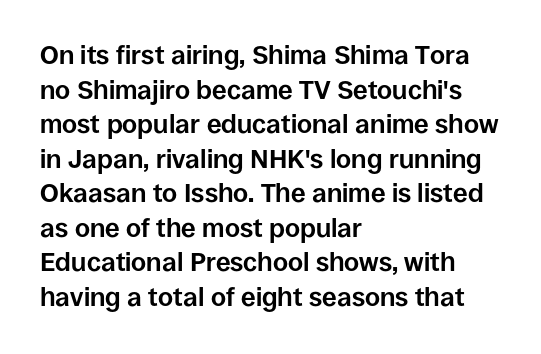
Q: Is the text bold? A: Yes.
Q: Is the text italic (slanted)? A: No, it is upright.
Q: Is the text underlined? A: No.
Q: How is the paragraph aligned? A: Left-aligned.
Q: Is the spacing between letters normal or unusually wide? A: Normal.
Q: Is the spacing between lines tight, normal or loose? A: Normal.
